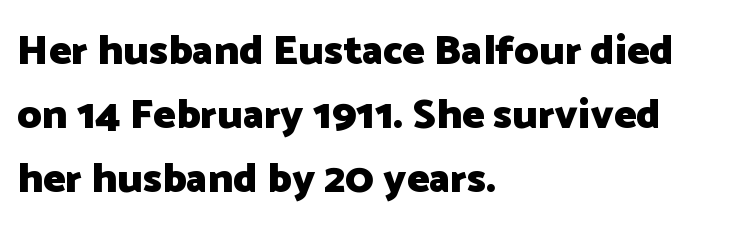
Here the designer chose a conventional face with non-uniform glyph widths. Caption: bold face, heavy strokes. Rendered with straight, roman letterforms. Unlike a traditional serif, this face leaves its strokes unadorned. Just letters on the line, the space beneath them empty.
